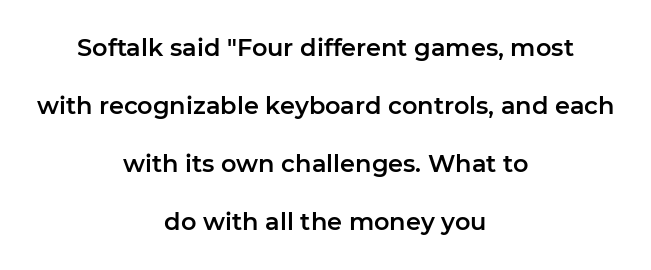
{"italic": "no", "underline": "no", "align": "center", "line_spacing": "loose", "line_spacing_ratio": 2.42, "letter_spacing": "normal", "letter_spacing_em": 0.0, "glyph_px": 24}
